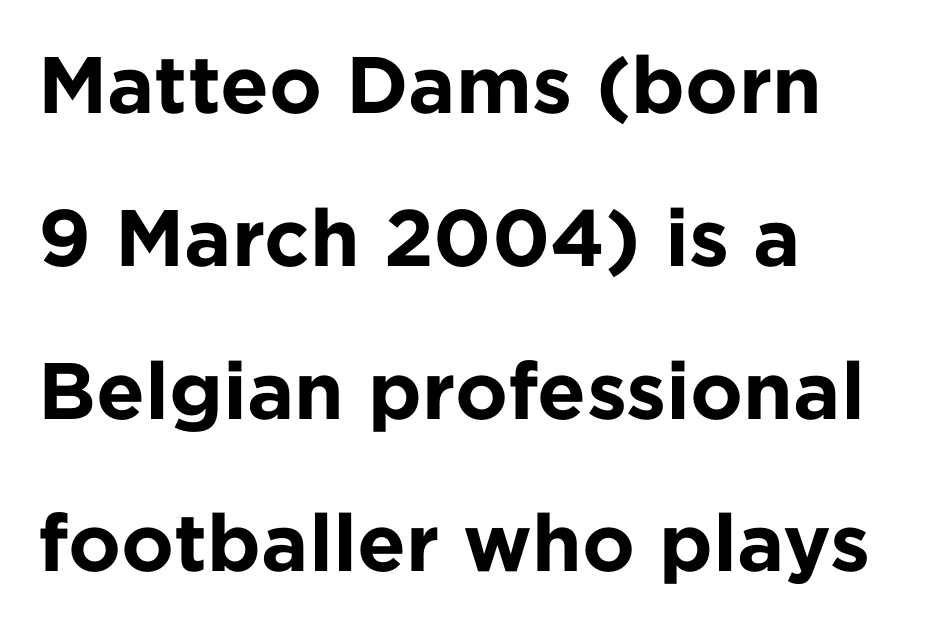
{"serif": "no", "italic": "no", "bold": "yes", "weight": "bold", "width": "normal", "stroke_contrast": "low", "x_height": "medium", "monospaced": "no", "underline": "no", "align": "left", "line_spacing": "loose", "line_spacing_ratio": 1.91, "letter_spacing": "normal", "letter_spacing_em": 0.0, "glyph_px": 80}
